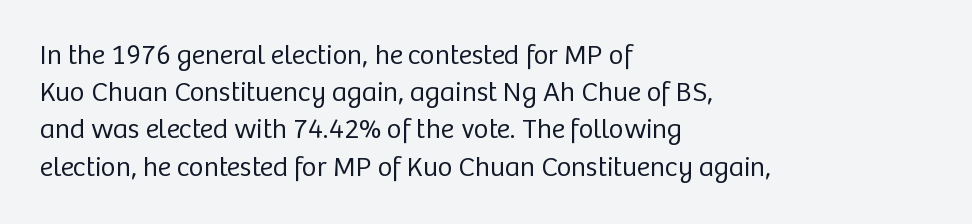
The image shows 28 px regular-weight sans-serif type, upright; set left-aligned, normal line spacing (1.33x), normal letter spacing, not underlined; low stroke contrast and a medium x-height.
